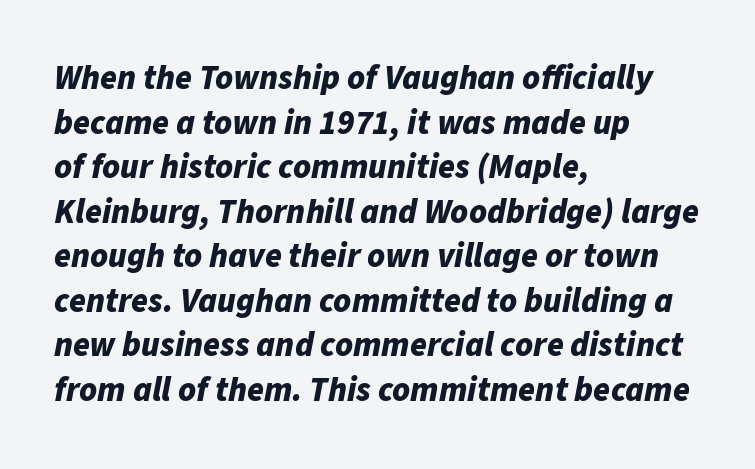
Q: Is the text bold? A: Yes.
Q: Is the text italic (slanted)? A: Yes, it leans right by about 11 degrees.
Q: Is the text underlined? A: No.
Q: How is the paragraph aligned? A: Left-aligned.
Q: Is the spacing between letters normal or unusually wide? A: Normal.
Q: Is the spacing between lines tight, normal or loose? A: Normal.
Q: Width (condensed, normal, or wide)? A: Normal.
Q: Stroke contrast? A: Low.
Q: x-height? A: Medium.
Q: Monospaced? A: No.
